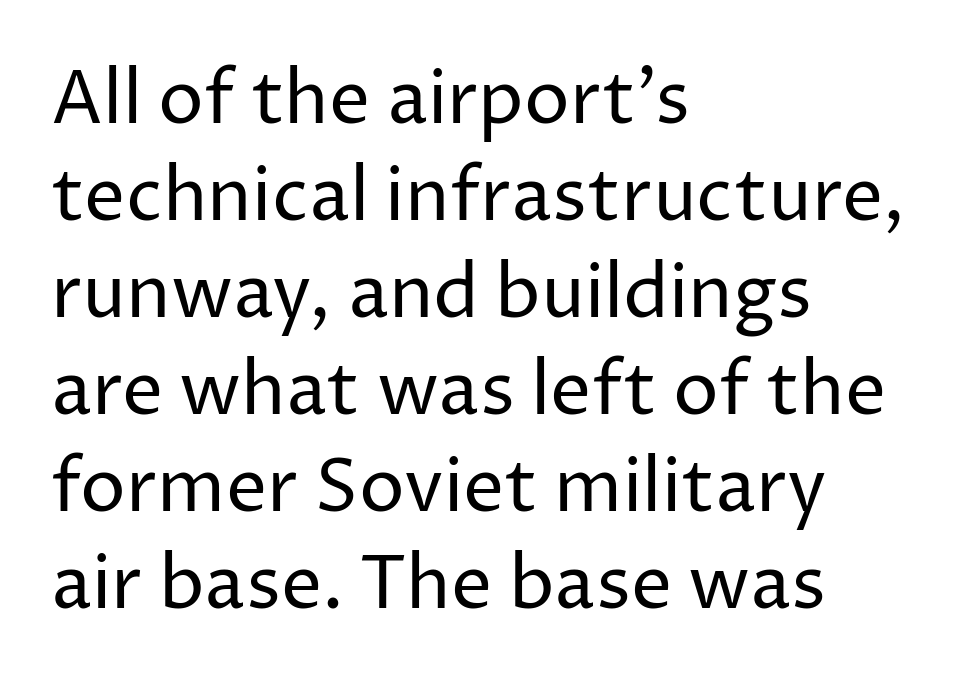
The image shows 73 px regular-weight sans-serif type, upright; set left-aligned, normal line spacing (1.33x), normal letter spacing, not underlined; low stroke contrast and a medium x-height.
